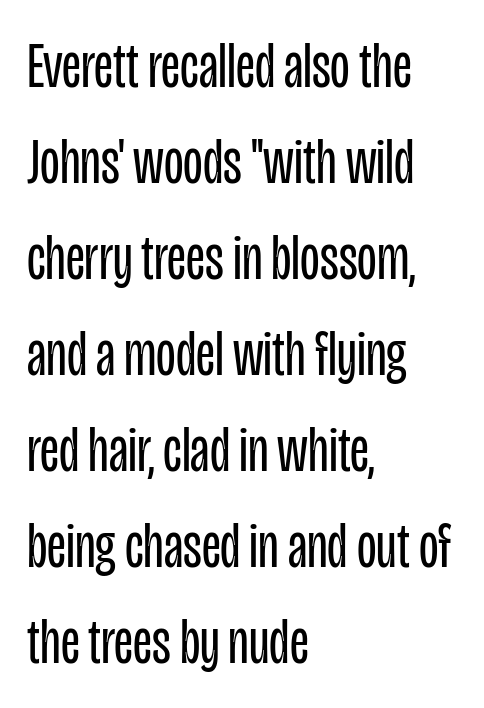
The image shows 64 px regular-weight, condensed sans-serif type, upright; set left-aligned, normal line spacing (1.5x), normal letter spacing, not underlined; low stroke contrast and a large x-height.
